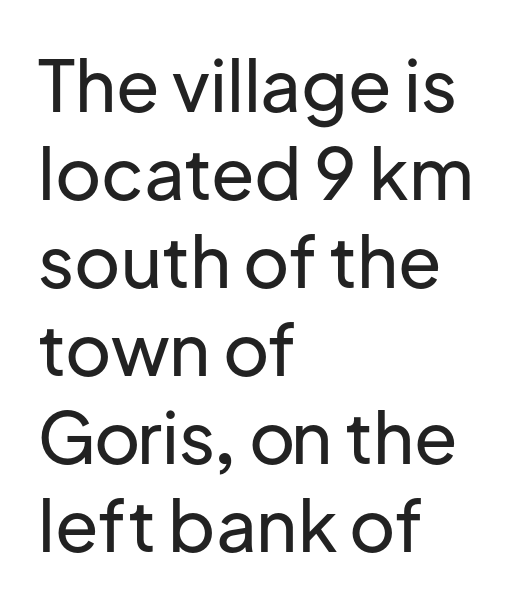
The image shows 71 px sans-serif type, upright; set left-aligned, line spacing 1.24x, normal letter spacing, not underlined; low stroke contrast and a medium x-height.
